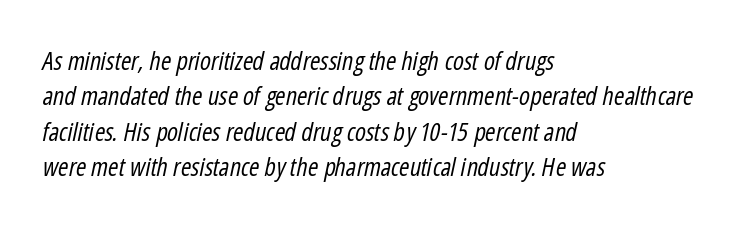
Q: Is the text bold? A: No.
Q: Is the text italic (slanted)? A: Yes, it leans right by about 12 degrees.
Q: Is the text underlined? A: No.
Q: How is the paragraph aligned? A: Left-aligned.
Q: Is the spacing between letters normal or unusually wide? A: Normal.
Q: Is the spacing between lines tight, normal or loose? A: Normal.
